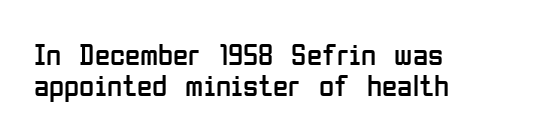
The image shows 31 px regular-weight, condensed sans-serif type, upright; set left-aligned, tight line spacing (1.0x), normal letter spacing, not underlined; low stroke contrast and a medium x-height.
